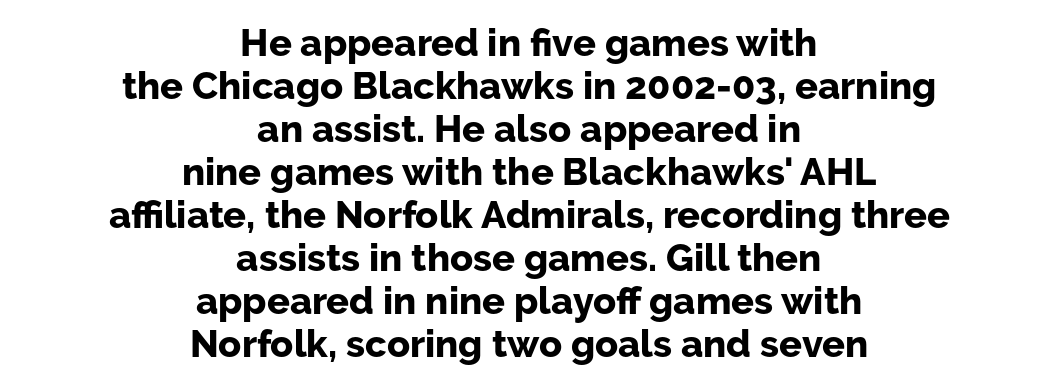
{"serif": "no", "italic": "no", "bold": "yes", "weight": "bold", "width": "normal", "stroke_contrast": "low", "x_height": "medium", "monospaced": "no", "underline": "no", "align": "center", "line_spacing": "tight", "line_spacing_ratio": 1.13, "letter_spacing": "normal", "letter_spacing_em": 0.0, "glyph_px": 38}
